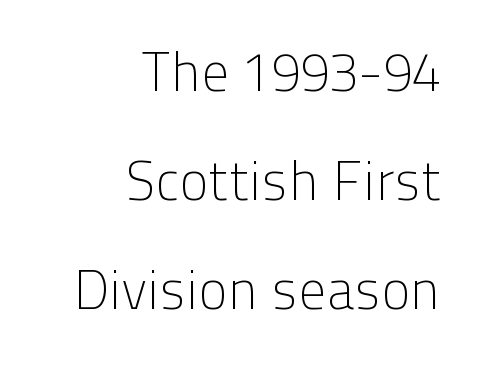
Q: Is the text bold? A: No.
Q: Is the text italic (slanted)? A: No, it is upright.
Q: Is the typeface a serif or a sans-serif typeface? A: Sans-serif.
Q: Is the text underlined? A: No.
Q: How is the paragraph aligned? A: Right-aligned.
Q: Is the spacing between letters normal or unusually wide? A: Normal.
Q: Is the spacing between lines tight, normal or loose? A: Loose.
Q: Width (condensed, normal, or wide)? A: Normal.
Q: Stroke contrast? A: Low.
Q: x-height? A: Medium.
Q: Monospaced? A: No.
